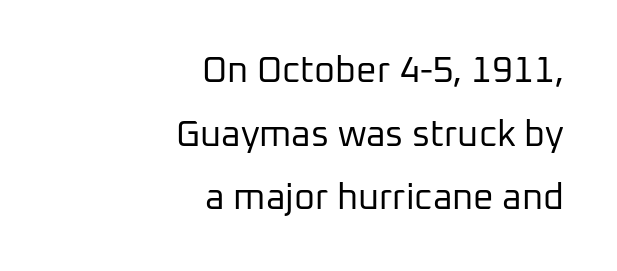
The image shows 36 px regular-weight sans-serif type, upright; set right-aligned, line spacing 1.77x, normal letter spacing, not underlined; low stroke contrast and a medium x-height.
